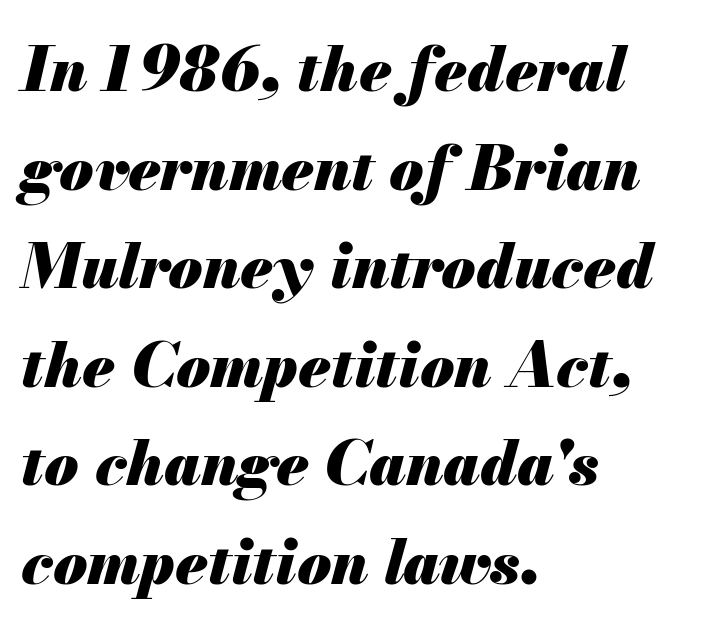
Underlining? Definitely not there. The sample has been set heavy, in full bold. Students, note that the glyphs here touch the page at normal intervals. If you drew a line through each stem, it would be angled. Proportional: the letters do not fall into vertical columns. Notice how descenders clear the ascenders below comfortably — that's standard leading.
